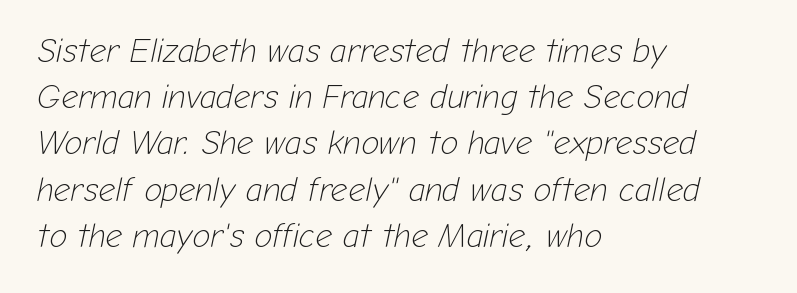
{"italic": "yes", "lean": "right", "slant_degrees": 12, "bold": "no", "weight": "light", "width": "normal", "stroke_contrast": "low", "x_height": "medium", "monospaced": "no", "underline": "no", "align": "left", "line_spacing": "normal", "line_spacing_ratio": 1.4, "letter_spacing": "normal", "letter_spacing_em": 0.0, "glyph_px": 33}
